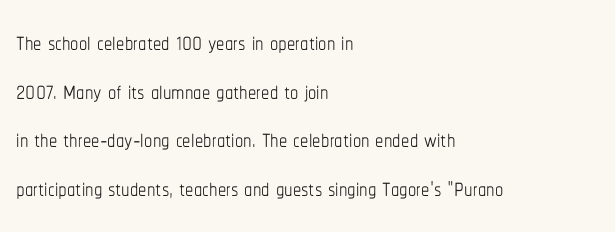
{"italic": "no", "bold": "no", "weight": "thin", "width": "condensed", "stroke_contrast": "low", "x_height": "medium", "monospaced": "no", "underline": "no", "align": "left", "line_spacing": "normal", "line_spacing_ratio": 1.47, "letter_spacing": "normal", "letter_spacing_em": 0.0, "glyph_px": 33}
